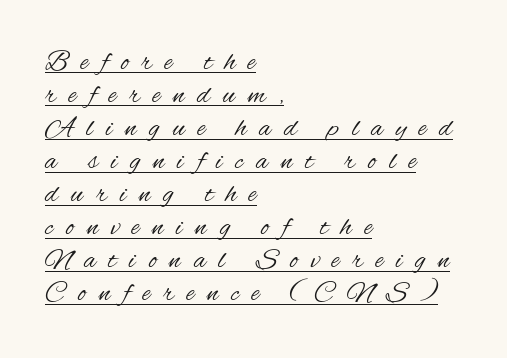
Q: Is the text bold? A: No.
Q: Is the text italic (slanted)? A: Yes.
Q: Is the typeface a serif or a sans-serif typeface? A: Sans-serif.
Q: Is the text underlined? A: Yes.
Q: How is the paragraph aligned? A: Left-aligned.
Q: Is the spacing between letters normal or unusually wide? A: Unusually wide.
Q: Width (condensed, normal, or wide)? A: Condensed.
Q: Stroke contrast? A: Medium.
Q: x-height? A: Small.
Q: Monospaced? A: No.
